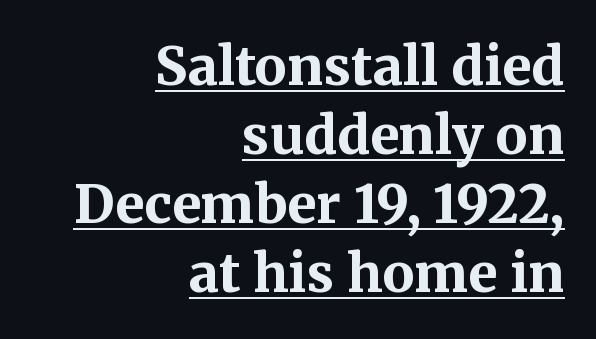
The passage shown has conventional tracking throughout. A dark, heavy texture on the line: the type is bold. The rendering uses a moderate line-height, typical for paragraphs. Regarding serifs, this sample has them. Each line ends at the same right margin while the left side varies. Every stem runs plumb, perpendicular to the baseline.
